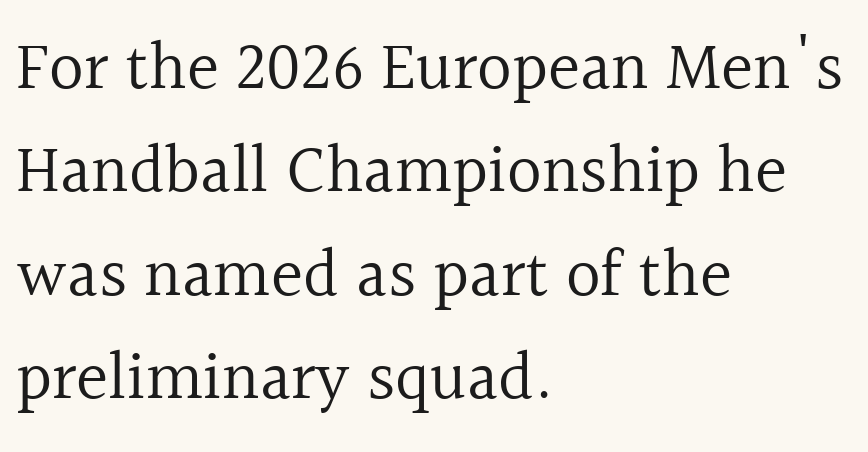
The image shows 68 px regular-weight serif type, upright; set left-aligned, normal line spacing (1.52x), normal letter spacing, not underlined; a medium x-height.
